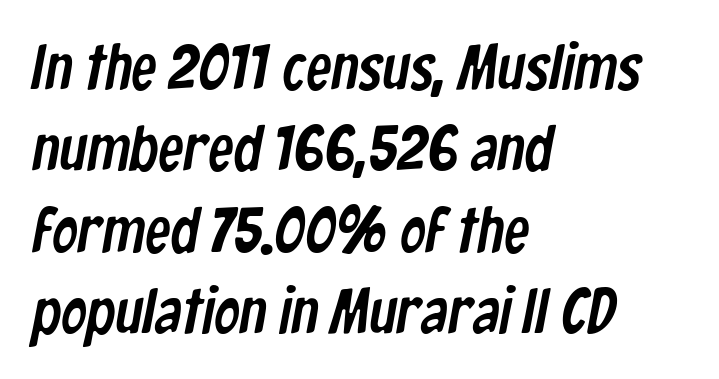
{"serif": "no", "width": "condensed", "stroke_contrast": "low", "x_height": "medium", "monospaced": "no", "underline": "no", "align": "left", "line_spacing": "normal", "line_spacing_ratio": 1.27, "letter_spacing": "normal", "letter_spacing_em": 0.0, "glyph_px": 64}
